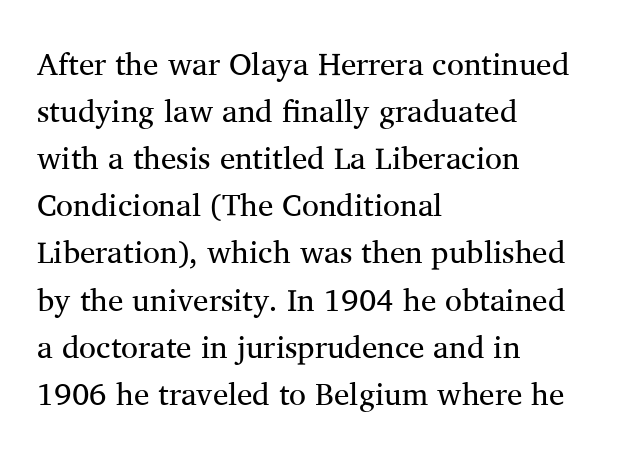
Q: Is the text bold? A: No.
Q: Is the text italic (slanted)? A: No, it is upright.
Q: Is the typeface a serif or a sans-serif typeface? A: Serif.
Q: Is the text underlined? A: No.
Q: How is the paragraph aligned? A: Left-aligned.
Q: Is the spacing between letters normal or unusually wide? A: Normal.
Q: Is the spacing between lines tight, normal or loose? A: Normal.
Q: Width (condensed, normal, or wide)? A: Normal.
Q: Stroke contrast? A: Medium.
Q: x-height? A: Medium.
Q: Monospaced? A: No.
